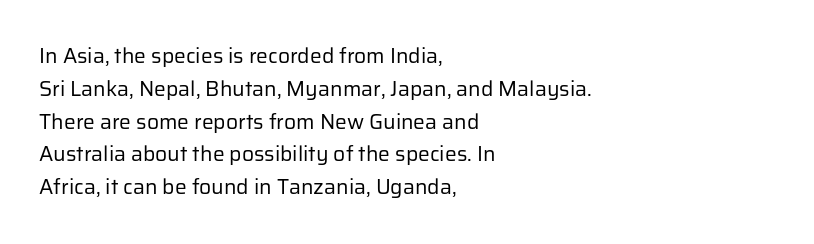
Q: Is the text bold? A: No.
Q: Is the text italic (slanted)? A: No, it is upright.
Q: Is the text underlined? A: No.
Q: How is the paragraph aligned? A: Left-aligned.
Q: Is the spacing between letters normal or unusually wide? A: Normal.
Q: Is the spacing between lines tight, normal or loose? A: Normal.
